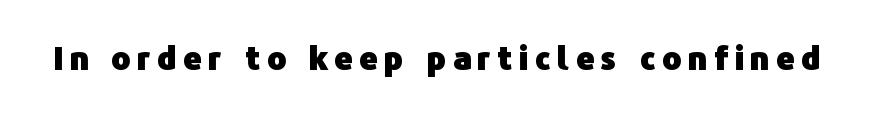
{"serif": "no", "italic": "no", "bold": "yes", "weight": "heavy", "width": "normal", "stroke_contrast": "low", "x_height": "medium", "monospaced": "no", "underline": "no", "letter_spacing": "wide", "letter_spacing_em": 0.2, "glyph_px": 32}
